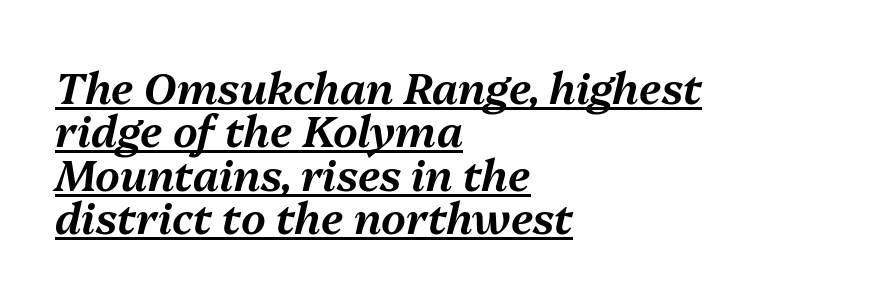
Q: Is the text italic (slanted)? A: Yes, it leans right by about 13 degrees.
Q: Is the text underlined? A: Yes.
Q: How is the paragraph aligned? A: Left-aligned.
Q: Is the spacing between letters normal or unusually wide? A: Normal.
Q: Is the spacing between lines tight, normal or loose? A: Tight.
Q: Width (condensed, normal, or wide)? A: Normal.
Q: Stroke contrast? A: Medium.
Q: x-height? A: Medium.
Q: Monospaced? A: No.
